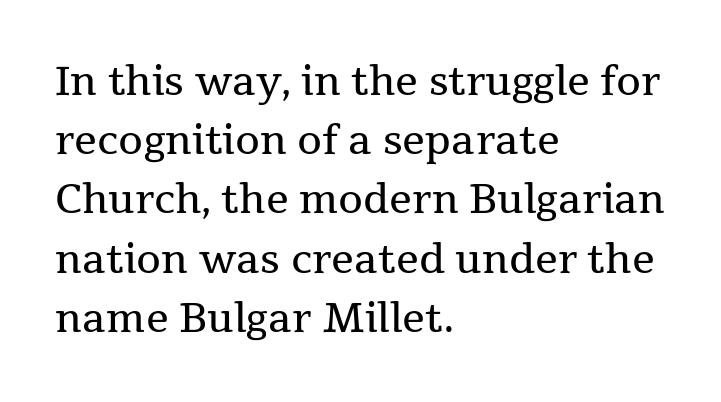
Q: Is the text bold? A: No.
Q: Is the text italic (slanted)? A: No, it is upright.
Q: Is the typeface a serif or a sans-serif typeface? A: Serif.
Q: Is the text underlined? A: No.
Q: How is the paragraph aligned? A: Left-aligned.
Q: Is the spacing between letters normal or unusually wide? A: Normal.
Q: Is the spacing between lines tight, normal or loose? A: Normal.
Q: Width (condensed, normal, or wide)? A: Normal.
Q: Stroke contrast? A: Medium.
Q: x-height? A: Medium.
Q: Monospaced? A: No.
